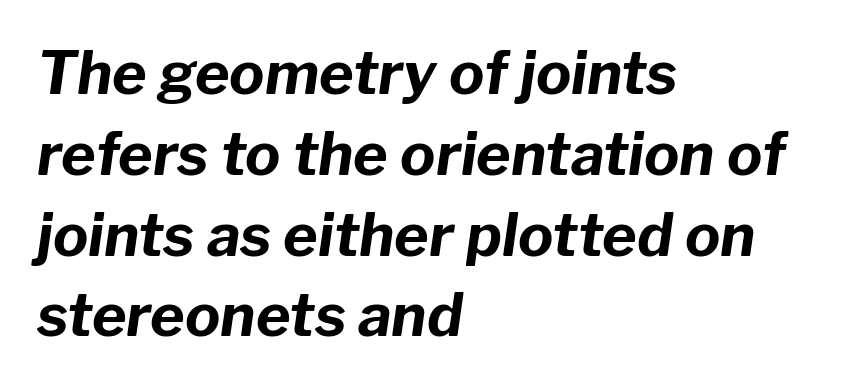
The face used here has a pronounced slope to its letters. The text block is weighted toward the left margin, trailing off unevenly rightward. Honestly, the row spacing looks completely unremarkable. Bare-footed words on every line. No extra tracking has been applied to these lines.
